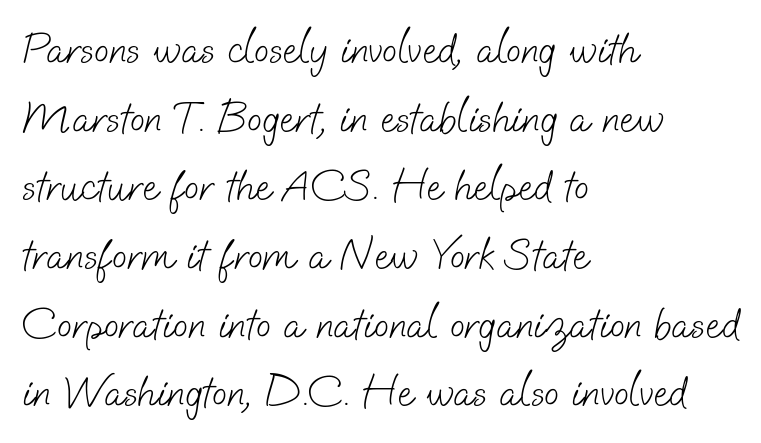
A normal amount of white space separates one row of letters from the next. Here the designer chose a conventional face with non-uniform glyph widths. Line beginnings align vertically; line endings do not. A quiet, ordinary-to-light weight characterises the typeface.
